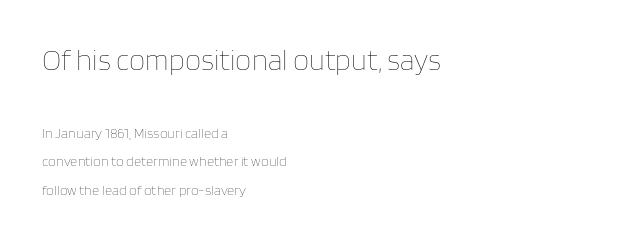
The image shows 29 px thin type, upright; set left-aligned, loose line spacing (2.03x), normal letter spacing, not underlined; the first (top) block is 2.07x larger; low stroke contrast and a large x-height.
